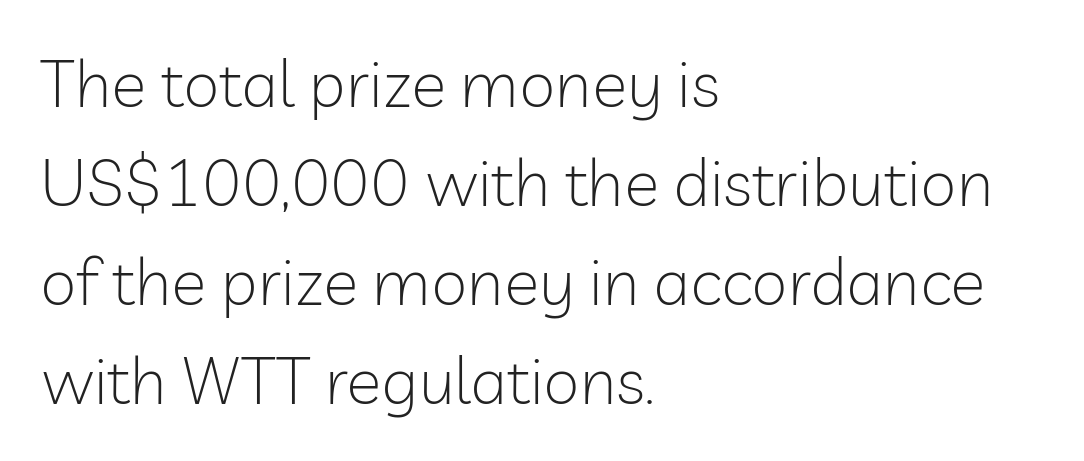
The image shows 66 px light sans-serif type, upright; set left-aligned, normal line spacing (1.5x), normal letter spacing, not underlined; low stroke contrast and a medium x-height.
